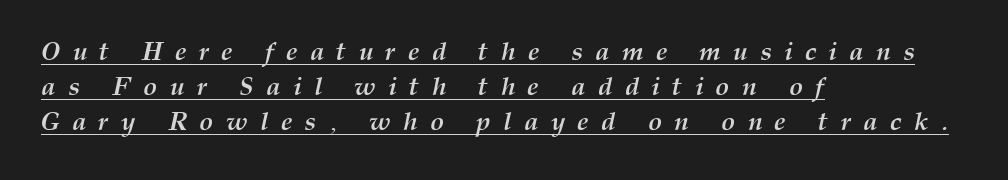
Q: Is the text bold? A: Yes.
Q: Is the text italic (slanted)? A: Yes, it leans right by about 12 degrees.
Q: Is the text underlined? A: Yes.
Q: How is the paragraph aligned? A: Left-aligned.
Q: Is the spacing between letters normal or unusually wide? A: Unusually wide.
Q: Is the spacing between lines tight, normal or loose? A: Normal.
